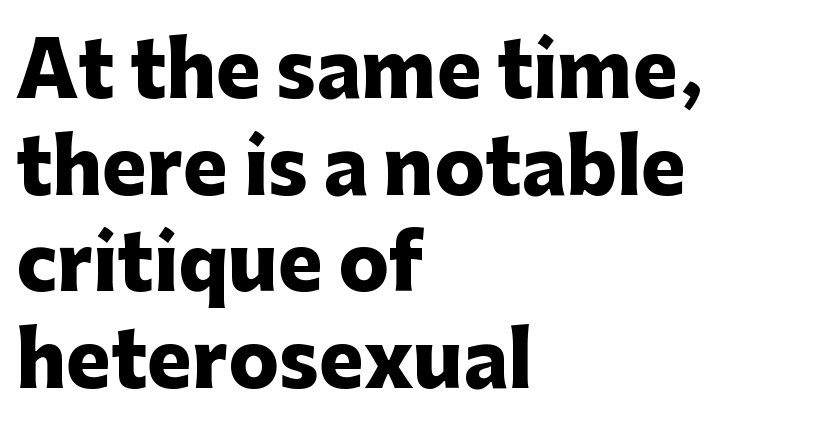
Q: Is the text bold? A: Yes.
Q: Is the text italic (slanted)? A: No, it is upright.
Q: Is the typeface a serif or a sans-serif typeface? A: Sans-serif.
Q: Is the text underlined? A: No.
Q: How is the paragraph aligned? A: Left-aligned.
Q: Is the spacing between letters normal or unusually wide? A: Normal.
Q: Is the spacing between lines tight, normal or loose? A: Normal.
Q: Width (condensed, normal, or wide)? A: Normal.
Q: Stroke contrast? A: Low.
Q: x-height? A: Medium.
Q: Monospaced? A: No.
